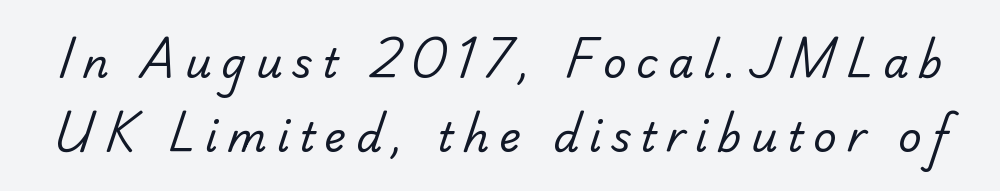
Letterform terminals end flat and unadorned throughout the passage. The horizontal fit of the characters is loose and conspicuously gappy. Any mark beneath the type? The region is blank. Weight: in the light-to-regular range.
